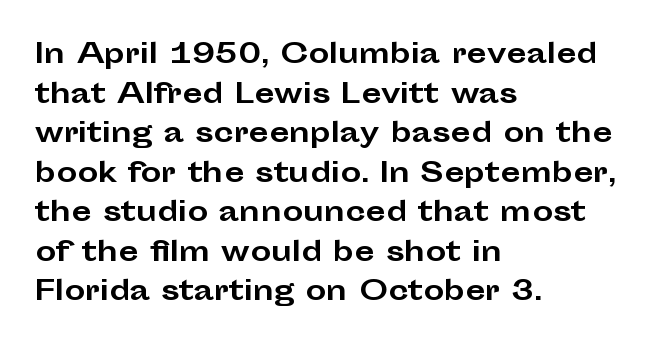
The image shows 26 px bold type, upright; set left-aligned, normal line spacing (1.52x), normal letter spacing, not underlined.
